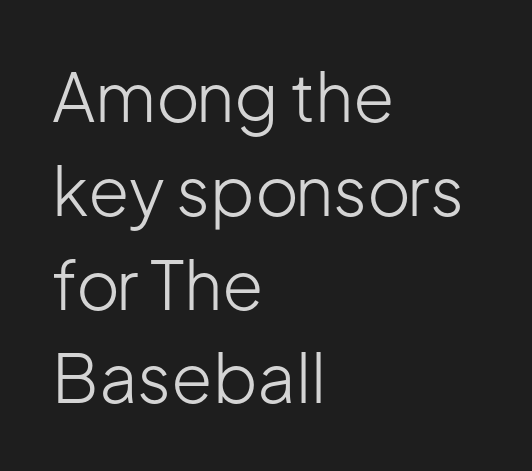
Heaviness? Minimal to ordinary, like unemphasized prose. Looks like regular typesetting: each glyph gets only the width it needs. The space directly below the letters is spotless. Each word holds together tightly as a unit, with standard inter-letter gaps. Look at the bottom of the vertical strokes: they stop flat, with no serifs. Regarding leading, the lines here are spaced in the standard way.
